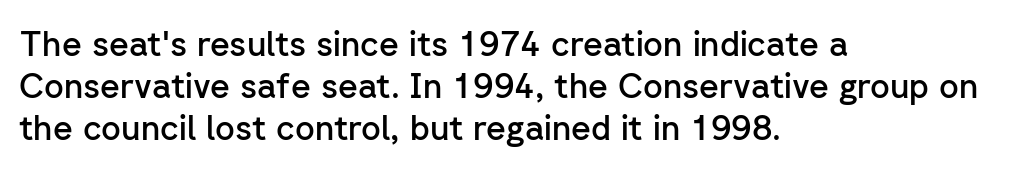
{"serif": "no", "italic": "no", "bold": "semi", "weight": "semibold", "width": "normal", "stroke_contrast": "low", "x_height": "medium", "monospaced": "no", "underline": "no", "align": "left", "line_spacing_ratio": 1.23, "letter_spacing": "normal", "letter_spacing_em": 0.0, "glyph_px": 34}
